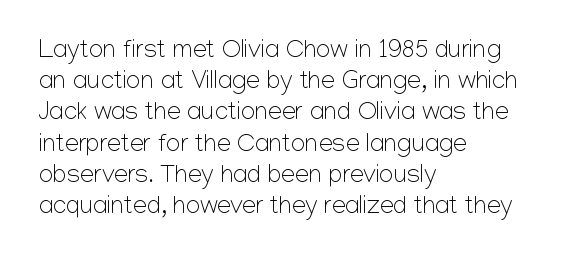
Spacing between characters is what you'd get straight out of the box. Ordinary non-slanted type is in use. The compositor pushed each line to the left boundary. Rows of type keep a routine distance in the vertical direction.
